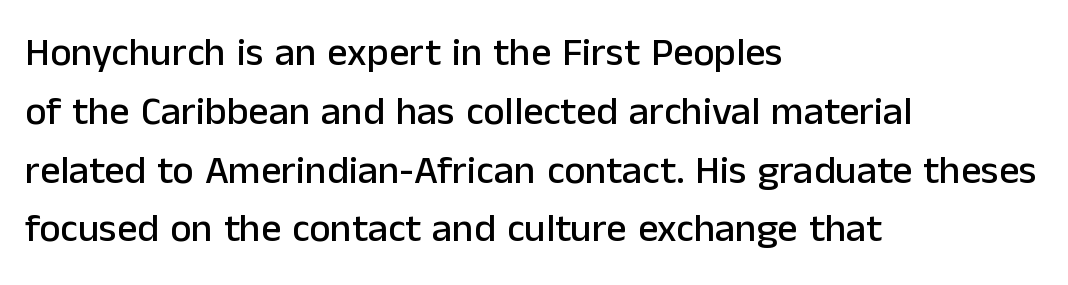
Regarding serifs, this sample does without them. The lines are quadded left. The axis of the letterforms is exactly vertical. One glance says typical: line gaps are just what's usual. The area under the type is left untouched. Spacing verdict: proportional, widths tailored to each character.
